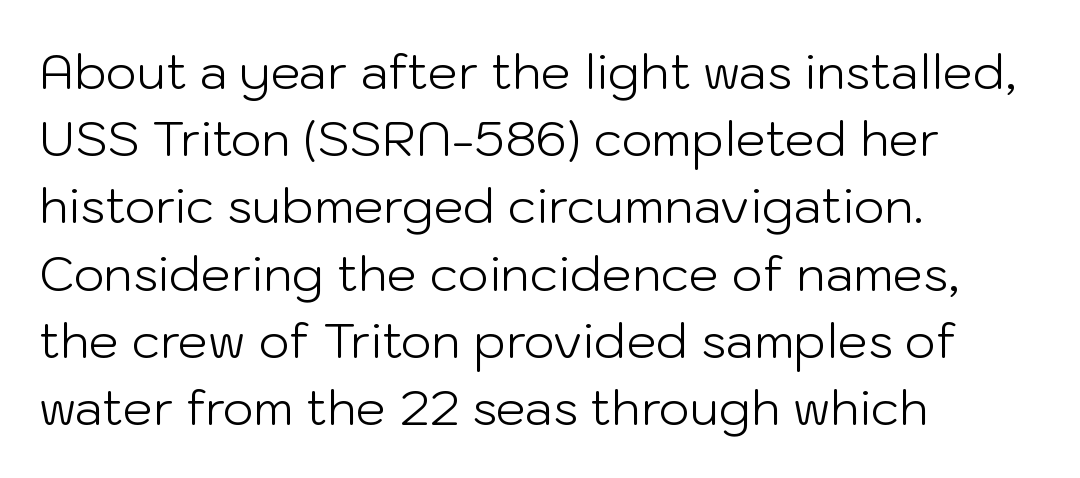
Stroke mass is kept to a normal reading level or below. The passage shown is typed in a proportional face where columns would drift. The strip under each line holds only bare page. This is roman type, the default non-slanted kind.
